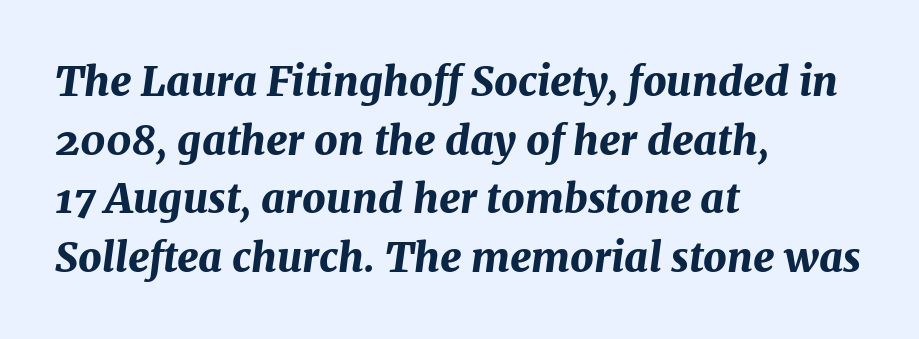
Strokes here are thick enough to call this a true bold. Underlining? Definitely not there. Posture: slanted. Short note: letters normally spaced. Note the varied advance widths — an 'i' is clearly narrower than an 'm'. This sample is left-justified, so line endings fall wherever the words run out.
